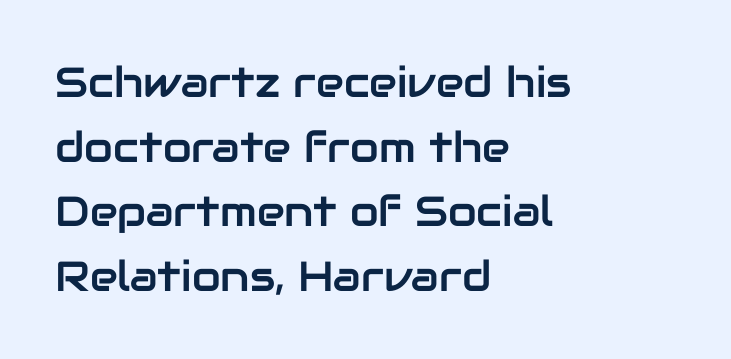
{"serif": "no", "italic": "no", "width": "normal", "stroke_contrast": "low", "x_height": "medium", "monospaced": "no", "underline": "no", "align": "left", "line_spacing": "normal", "line_spacing_ratio": 1.54, "letter_spacing": "normal", "letter_spacing_em": 0.0, "glyph_px": 42}
